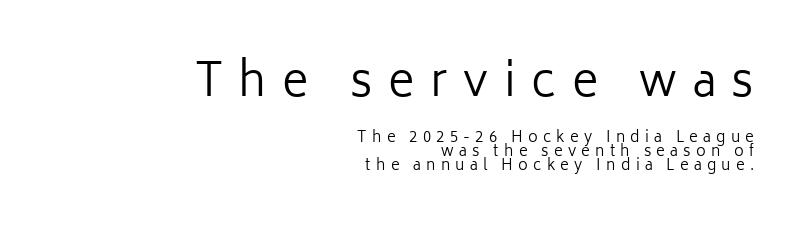
{"serif": "no", "italic": "no", "bold": "no", "weight": "regular", "width": "normal", "stroke_contrast": "low", "x_height": "medium", "monospaced": "no", "underline": "no", "align": "right", "line_spacing": "tight", "line_spacing_ratio": 0.95, "letter_spacing": "wide", "letter_spacing_em": 0.35, "larger_block": "first", "size_ratio": 3.0, "glyph_px": 45}
